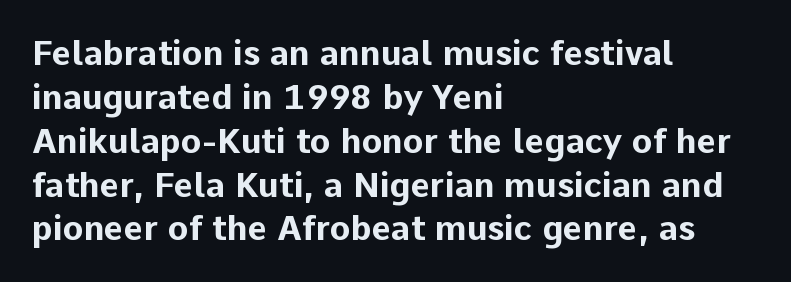
{"serif": "no", "italic": "no", "bold": "yes", "weight": "bold", "width": "normal", "stroke_contrast": "low", "x_height": "medium", "monospaced": "no", "underline": "no", "align": "left", "line_spacing": "normal", "line_spacing_ratio": 1.29, "letter_spacing": "normal", "letter_spacing_em": 0.0, "glyph_px": 34}
